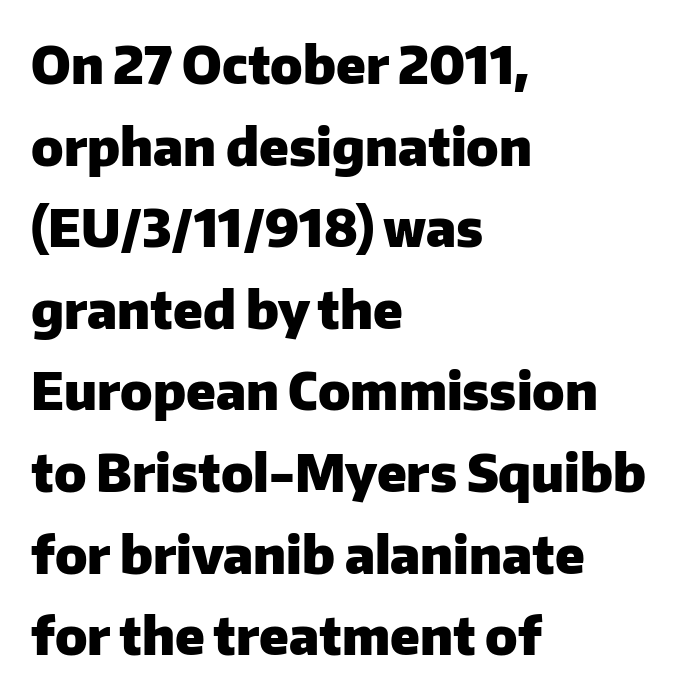
Leftover space on each line is placed entirely after the last word. The zone under the glyphs is completely vacant. This sample uses an upright cut, with every glyph sitting square on the baseline. Note the varied advance widths — an 'i' is clearly narrower than an 'm'. Is the letter spacing exaggerated? No — it looks like the ordinary default.
